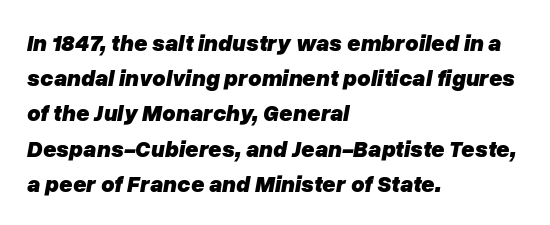
Descenders hang freely into open space. The passage is arranged the way most books set body copy — flush left. The strokes are fattened all the way to bold. Tracking value appears to be zero — textbook default spacing. It's the slanting kind of type. Whoever set this chose a conventional vertical rhythm.
